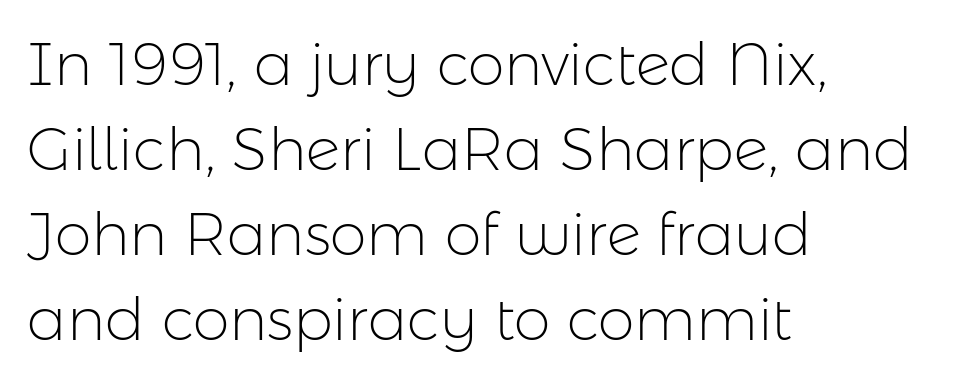
Tracking here is standard; glyphs follow each other at the usual distance. The lettering stays uniformly vertical, giving the passage a roman look. The face used here is a sans, in the tradition of grotesques and geometrics. These lines stack with their left ends in a neat column. Vertically, the passage feels balanced, rows spaced as you'd expect.
